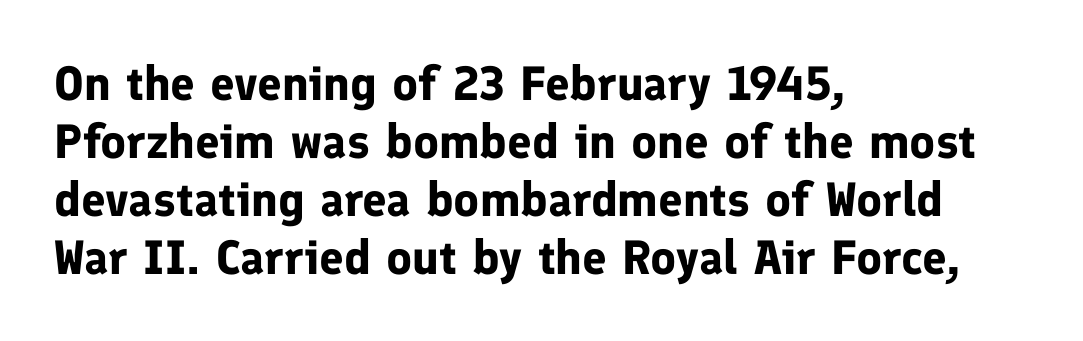
{"serif": "no", "italic": "no", "bold": "yes", "weight": "bold", "width": "normal", "stroke_contrast": "low", "x_height": "medium", "monospaced": "no", "underline": "no", "align": "left", "line_spacing_ratio": 1.21, "letter_spacing": "normal", "letter_spacing_em": 0.0, "glyph_px": 48}
